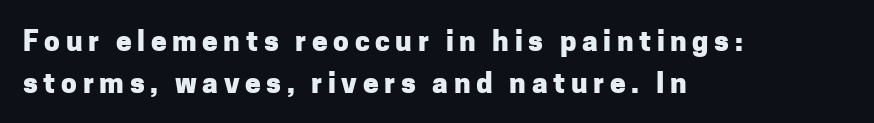
{"serif": "no", "italic": "no", "bold": "yes", "weight": "heavy", "width": "normal", "stroke_contrast": "low", "x_height": "medium", "monospaced": "no", "underline": "no", "align": "left", "line_spacing": "normal", "line_spacing_ratio": 1.5, "letter_spacing": "wide", "letter_spacing_em": 0.2, "glyph_px": 28}
